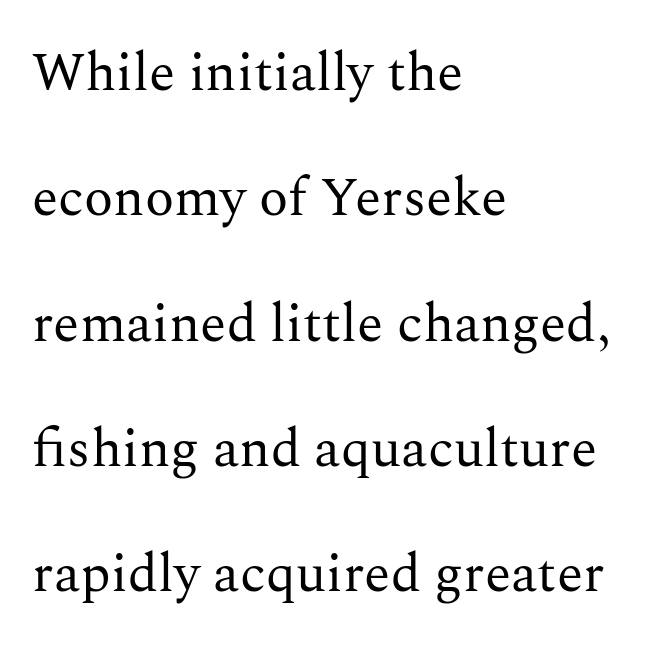
{"serif": "yes", "italic": "no", "bold": "no", "weight": "regular", "width": "normal", "stroke_contrast": "medium", "x_height": "medium", "monospaced": "no", "underline": "no", "align": "left", "line_spacing": "loose", "line_spacing_ratio": 2.32, "letter_spacing": "normal", "letter_spacing_em": 0.0, "glyph_px": 54}
